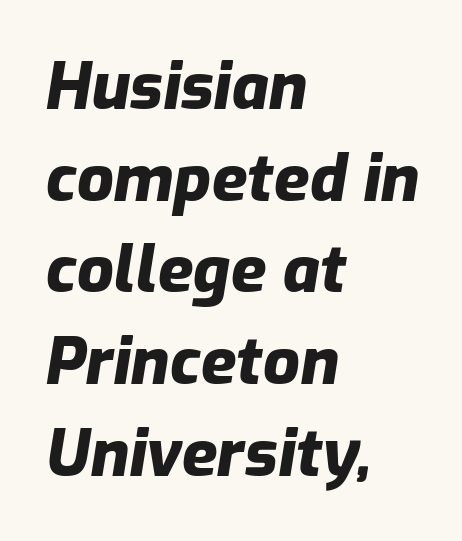
Q: Is the text bold? A: Yes.
Q: Is the text italic (slanted)? A: Yes, it leans right by about 9 degrees.
Q: Is the text underlined? A: No.
Q: How is the paragraph aligned? A: Left-aligned.
Q: Is the spacing between letters normal or unusually wide? A: Normal.
Q: Is the spacing between lines tight, normal or loose? A: Normal.
Q: Width (condensed, normal, or wide)? A: Normal.
Q: Stroke contrast? A: Low.
Q: x-height? A: Medium.
Q: Monospaced? A: No.
